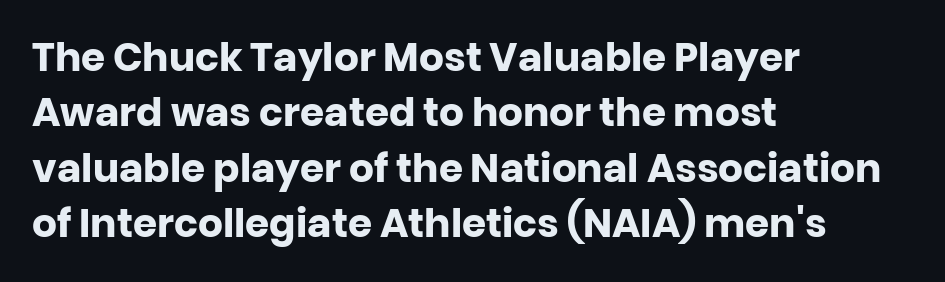
{"serif": "no", "italic": "no", "bold": "yes", "weight": "heavy", "width": "normal", "stroke_contrast": "low", "x_height": "large", "monospaced": "no", "underline": "no", "align": "left", "line_spacing": "normal", "line_spacing_ratio": 1.42, "letter_spacing": "normal", "letter_spacing_em": 0.0, "glyph_px": 39}
